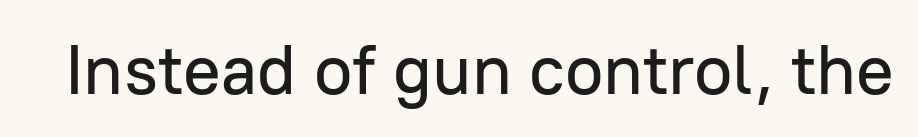
The passage shown is not underscored anywhere. A typesetter would call this proportional, since set widths differ per character. No italicization has been applied; the sample stays upright. The face used here is rendered with its standard letterfit. Classification — sans serif.
